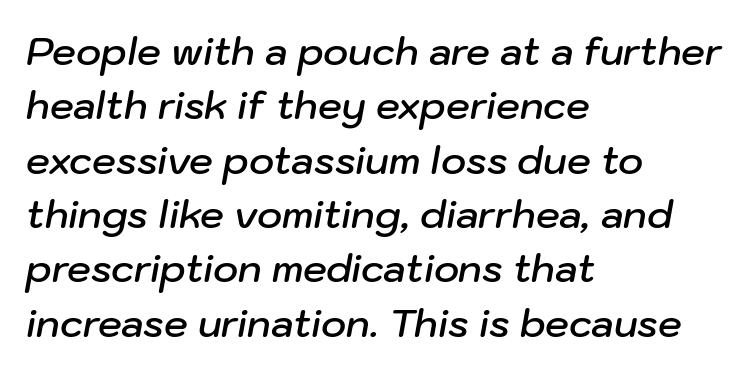
The image shows 38 px semibold type, italic (leaning right); set left-aligned, normal line spacing (1.43x), normal letter spacing, not underlined; low stroke contrast and a medium x-height.
